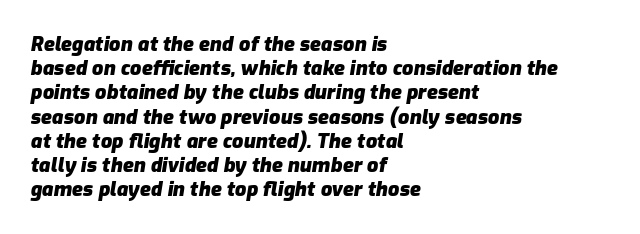
{"italic": "yes", "lean": "right", "slant_degrees": 9, "bold": "yes", "underline": "no", "align": "left", "line_spacing_ratio": 1.21, "letter_spacing": "normal", "letter_spacing_em": 0.0, "glyph_px": 20}
